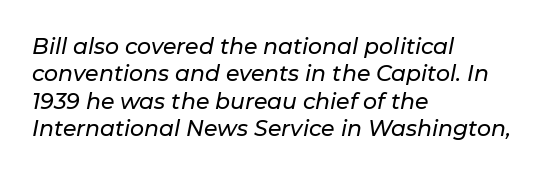
Q: Is the text italic (slanted)? A: Yes, it leans right by about 11 degrees.
Q: Is the text underlined? A: No.
Q: How is the paragraph aligned? A: Left-aligned.
Q: Is the spacing between letters normal or unusually wide? A: Normal.
